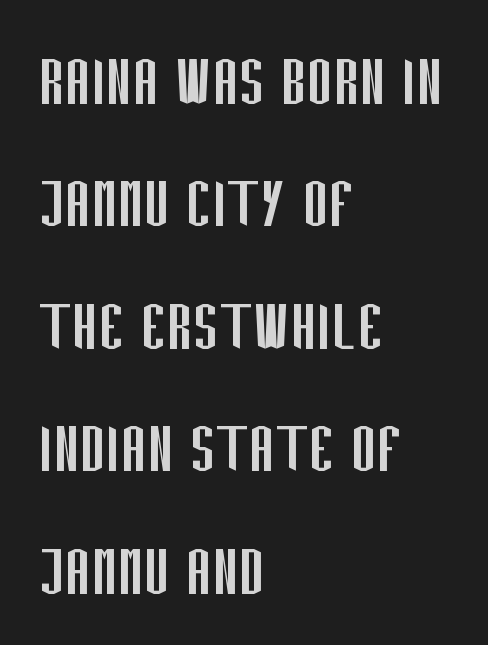
Q: Is the text bold? A: No.
Q: Is the text italic (slanted)? A: No, it is upright.
Q: Is the typeface a serif or a sans-serif typeface? A: Sans-serif.
Q: Is the text underlined? A: No.
Q: How is the paragraph aligned? A: Left-aligned.
Q: Is the spacing between letters normal or unusually wide? A: Normal.
Q: Is the spacing between lines tight, normal or loose? A: Normal.
Q: Width (condensed, normal, or wide)? A: Condensed.
Q: Stroke contrast? A: Low.
Q: x-height? A: Large.
Q: Monospaced? A: No.
